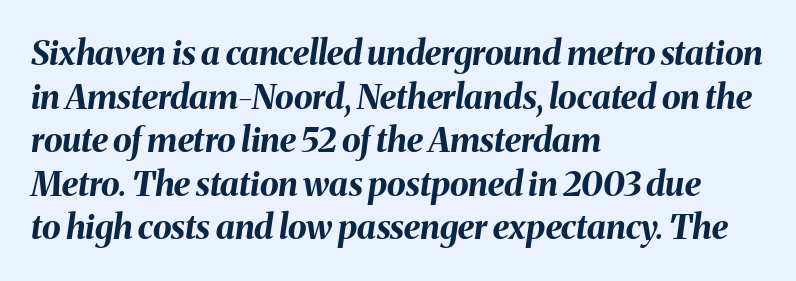
{"italic": "yes", "lean": "right", "slant_degrees": 8, "bold": "yes", "weight": "bold", "width": "normal", "stroke_contrast": "medium", "x_height": "medium", "monospaced": "no", "underline": "no", "align": "left", "line_spacing": "normal", "line_spacing_ratio": 1.28, "letter_spacing": "normal", "letter_spacing_em": 0.0, "glyph_px": 34}
